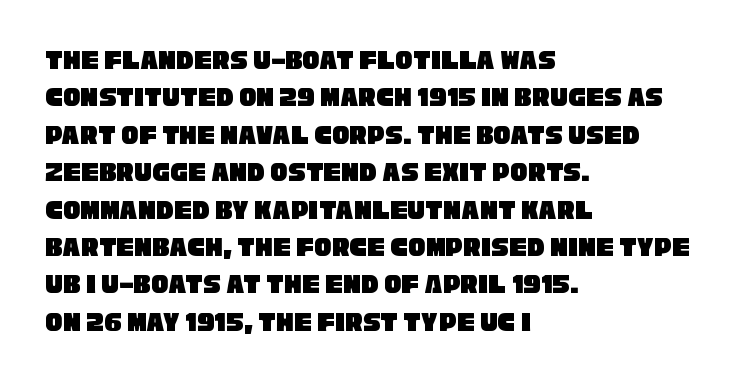
The image shows 29 px condensed sans-serif type; set left-aligned, normal line spacing (1.29x), normal letter spacing, not underlined; low stroke contrast and a large x-height.
